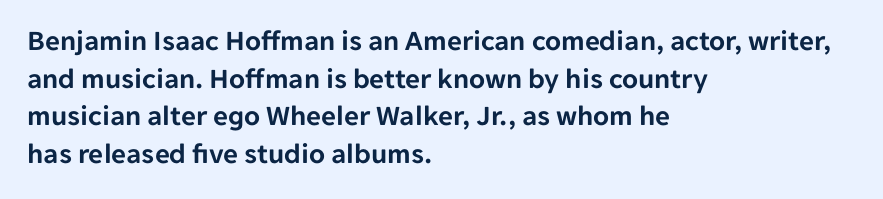
The image shows 29 px sans-serif type, upright; set left-aligned, normal line spacing (1.3x), normal letter spacing, not underlined; low stroke contrast and a medium x-height.
